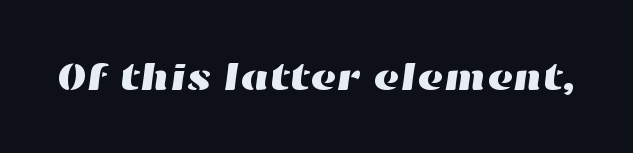
Q: Is the text underlined? A: No.
Q: Is the spacing between letters normal or unusually wide? A: Normal.
Q: Width (condensed, normal, or wide)? A: Wide.
Q: Stroke contrast? A: High.
Q: x-height? A: Medium.
Q: Monospaced? A: No.
